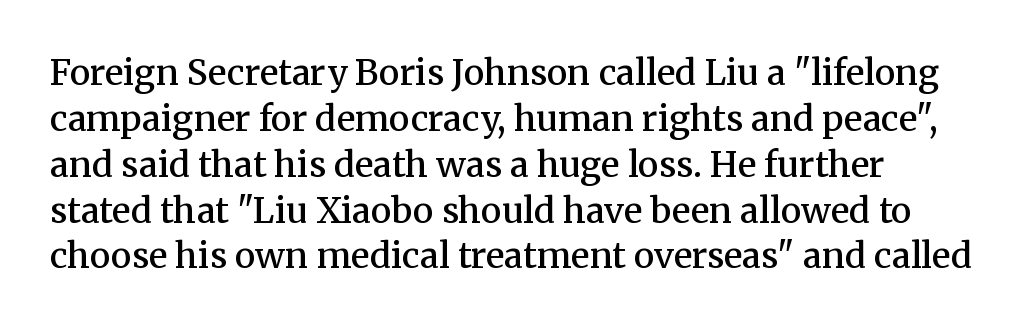
{"serif": "yes", "italic": "no", "bold": "semi", "weight": "semibold", "width": "normal", "stroke_contrast": "medium", "x_height": "medium", "monospaced": "no", "underline": "no", "line_spacing": "normal", "line_spacing_ratio": 1.31, "letter_spacing": "normal", "letter_spacing_em": 0.0, "glyph_px": 35}
